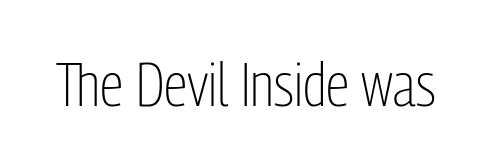
The image shows 60 px light, condensed sans-serif type, upright; set normal letter spacing, not underlined; low stroke contrast and a medium x-height.
